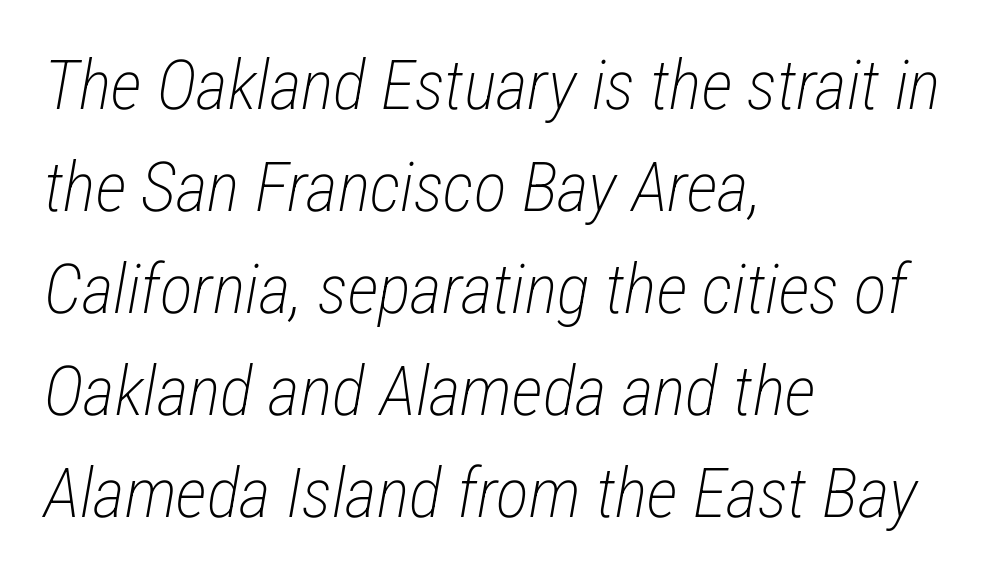
Q: Is the text bold? A: No.
Q: Is the text italic (slanted)? A: Yes, it leans right by about 12 degrees.
Q: Is the text underlined? A: No.
Q: How is the paragraph aligned? A: Left-aligned.
Q: Is the spacing between letters normal or unusually wide? A: Normal.
Q: Is the spacing between lines tight, normal or loose? A: Normal.
Q: Width (condensed, normal, or wide)? A: Condensed.
Q: Stroke contrast? A: Low.
Q: x-height? A: Medium.
Q: Monospaced? A: No.
